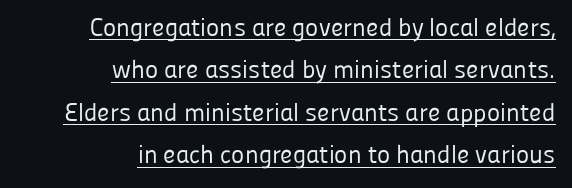
The typesetting does not lean heavy: it is not bold. The letters stand upright; this is a roman face. The rendering uses a moderate line-height, typical for paragraphs. Horizontally, the lines are justified to the trailing edge only.
